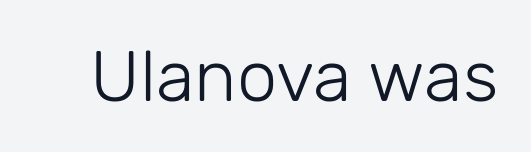
{"serif": "no", "italic": "no", "bold": "no", "weight": "light", "width": "normal", "stroke_contrast": "low", "x_height": "medium", "monospaced": "no", "underline": "no", "letter_spacing": "normal", "letter_spacing_em": 0.0, "glyph_px": 72}
